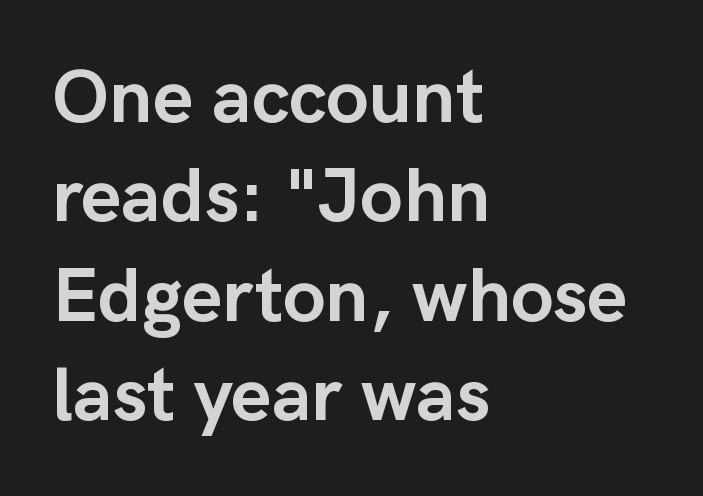
Q: Is the text bold? A: Yes.
Q: Is the text italic (slanted)? A: No, it is upright.
Q: Is the typeface a serif or a sans-serif typeface? A: Sans-serif.
Q: Is the text underlined? A: No.
Q: How is the paragraph aligned? A: Left-aligned.
Q: Is the spacing between letters normal or unusually wide? A: Normal.
Q: Is the spacing between lines tight, normal or loose? A: Normal.
Q: Width (condensed, normal, or wide)? A: Normal.
Q: Stroke contrast? A: Low.
Q: x-height? A: Medium.
Q: Monospaced? A: No.
